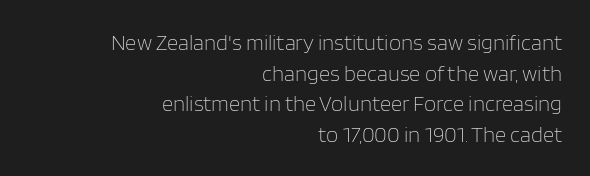
These lines keep a tight, regular rhythm from letter to letter. The lettering stays uniformly vertical, giving the passage a roman look. Beneath every word, the page is bare. If you measured baseline to baseline, you'd find a middling distance. Short and long lines alike share a common ending point at right. The cut favours lightness, reaching ordinary text weight at its darkest.
